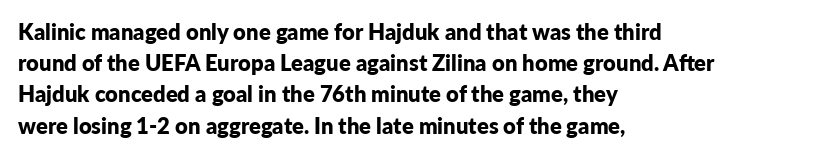
Q: Is the text bold? A: Yes.
Q: Is the text italic (slanted)? A: No, it is upright.
Q: Is the text underlined? A: No.
Q: How is the paragraph aligned? A: Left-aligned.
Q: Is the spacing between letters normal or unusually wide? A: Normal.
Q: Is the spacing between lines tight, normal or loose? A: Normal.
